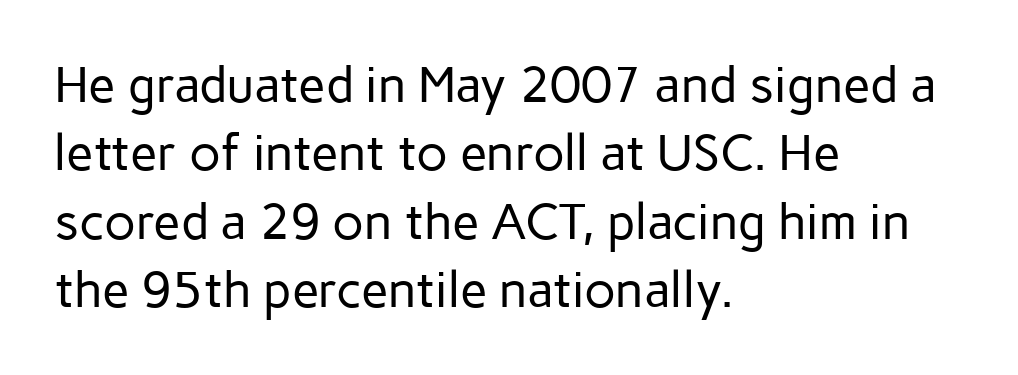
On a weight scale, this lands at 450 or below. Does the type have serifs? No, each stem ends abruptly. This sample is left-justified, so line endings fall wherever the words run out. The designer left line spacing at the default. Looks like regular typesetting: each glyph gets only the width it needs. Descender tails drop into unmarked territory.
